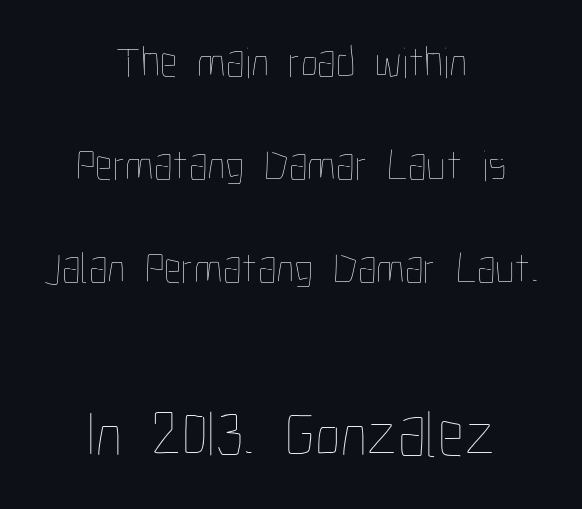
The image shows 66 px thin, condensed type, upright; set centered, loose line spacing (2.34x), normal letter spacing, not underlined; the second (bottom) block is 1.5x larger; low stroke contrast and a medium x-height.
